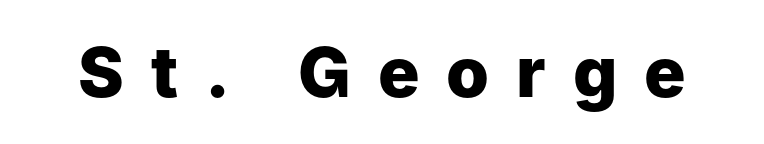
The image shows 69 px heavy sans-serif type, upright; set unusually wide letter spacing (+0.39 em), not underlined; low stroke contrast and a medium x-height.
